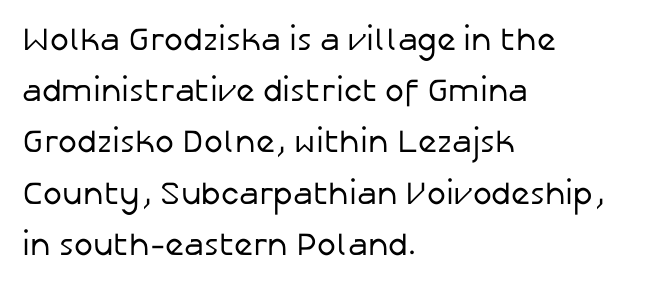
The image shows 32 px regular-weight sans-serif type, upright; set left-aligned, normal line spacing (1.6x), normal letter spacing, not underlined; low stroke contrast and a medium x-height.
